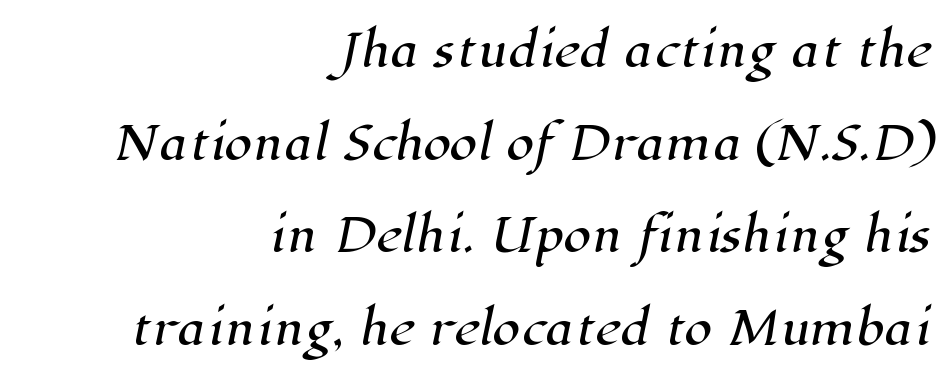
Q: Is the typeface a serif or a sans-serif typeface? A: Serif.
Q: Is the text underlined? A: No.
Q: How is the paragraph aligned? A: Right-aligned.
Q: Is the spacing between letters normal or unusually wide? A: Normal.
Q: Is the spacing between lines tight, normal or loose? A: Loose.
Q: Width (condensed, normal, or wide)? A: Normal.
Q: Stroke contrast? A: High.
Q: x-height? A: Medium.
Q: Monospaced? A: No.
